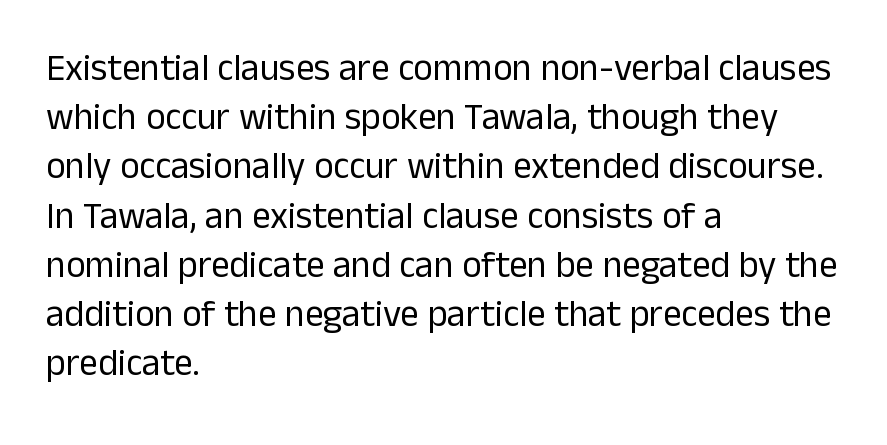
Designer's note — italics off, roman on. Is the type heavy? It reads as light-to-regular instead. Here the designer chose a conventional face with non-uniform glyph widths. Beneath every word, the page is bare.
